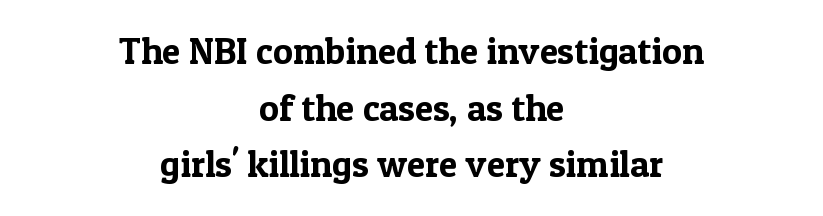
Alignment: centered. The font family rendered here belongs to the serif group. Here the glyphs are tracked normally, forming tight word shapes. The rendering uses a moderate line-height, typical for paragraphs. The letters stand straight up with perfectly vertical stems.
